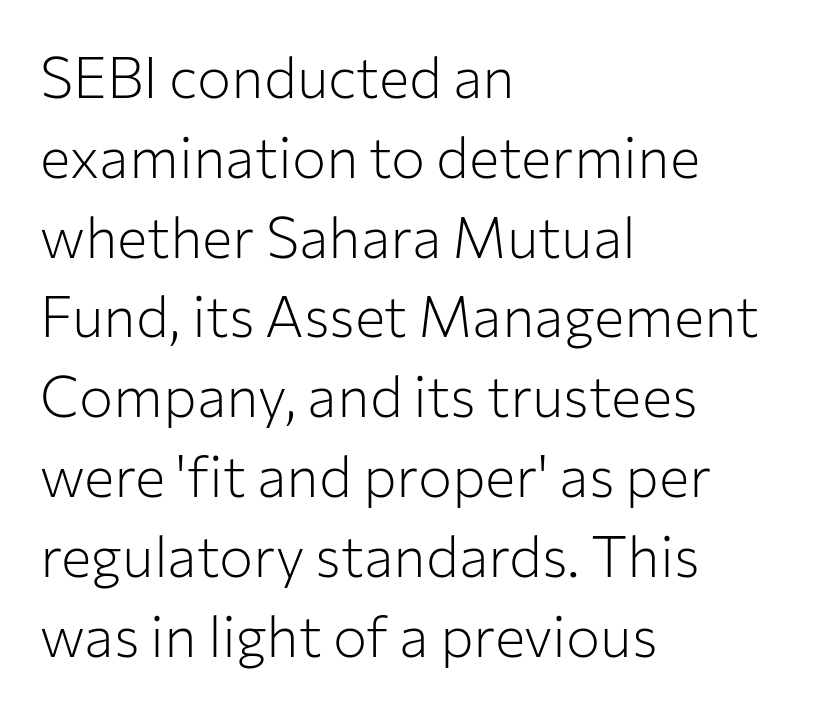
A quiet, ordinary-to-light weight characterises the typeface. The vertical gap from one line to the next is medium. The ragged edge is on the right, which tells us the setting is flush left. Here the glyphs are tracked normally, forming tight word shapes.
